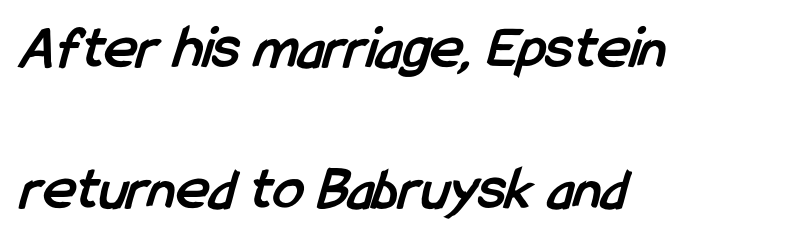
The image shows 62 px semibold, condensed sans-serif type; set left-aligned, loose line spacing (2.27x), normal letter spacing, not underlined; low stroke contrast and a medium x-height.
